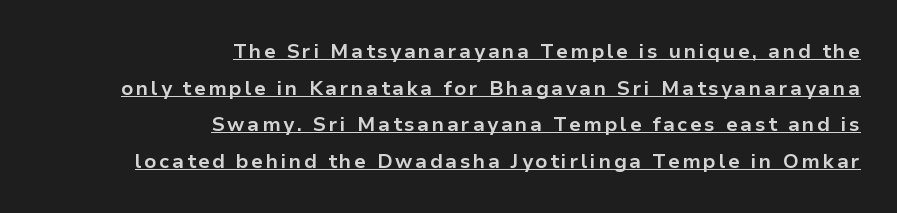
Q: Is the text bold? A: Yes.
Q: Is the text italic (slanted)? A: No, it is upright.
Q: Is the text underlined? A: Yes.
Q: How is the paragraph aligned? A: Right-aligned.
